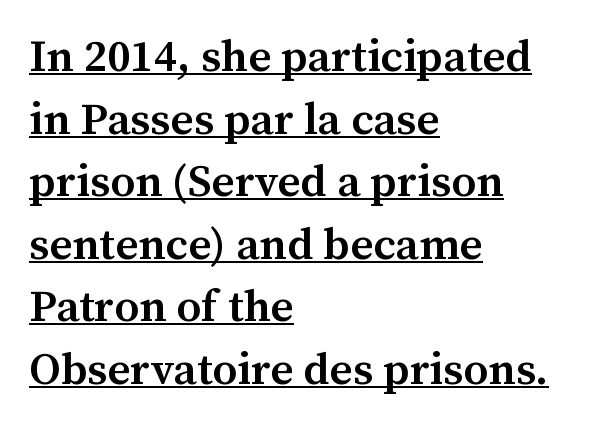
{"serif": "yes", "italic": "no", "bold": "semi", "weight": "semibold", "width": "normal", "stroke_contrast": "medium", "x_height": "medium", "monospaced": "no", "underline": "yes", "align": "left", "line_spacing": "normal", "line_spacing_ratio": 1.39, "letter_spacing": "normal", "letter_spacing_em": 0.0, "glyph_px": 45}
